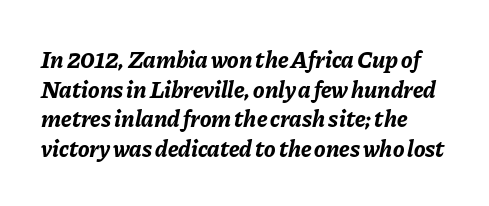
Q: Is the text bold? A: Yes.
Q: Is the text italic (slanted)? A: Yes, it leans right by about 11 degrees.
Q: Is the text underlined? A: No.
Q: How is the paragraph aligned? A: Left-aligned.
Q: Is the spacing between letters normal or unusually wide? A: Normal.
